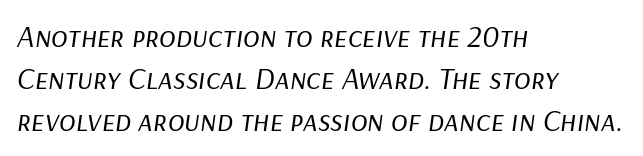
{"italic": "yes", "lean": "right", "slant_degrees": 9, "bold": "no", "weight": "regular", "width": "normal", "stroke_contrast": "low", "x_height": "medium", "monospaced": "no", "underline": "no", "align": "left", "line_spacing": "normal", "line_spacing_ratio": 1.36, "letter_spacing": "normal", "letter_spacing_em": 0.0, "glyph_px": 31}
